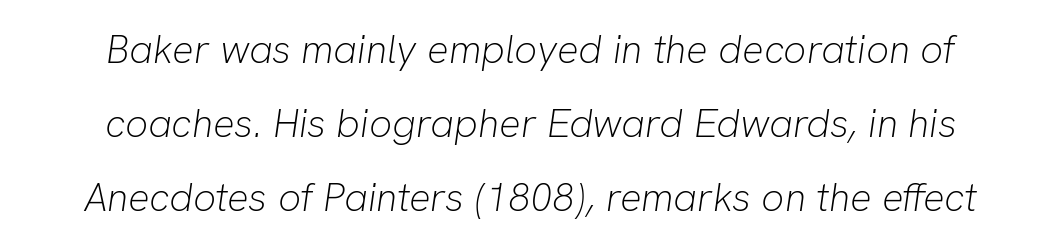
{"italic": "yes", "lean": "right", "slant_degrees": 8, "bold": "no", "weight": "light", "width": "normal", "stroke_contrast": "low", "x_height": "medium", "monospaced": "no", "underline": "no", "align": "center", "line_spacing_ratio": 1.85, "letter_spacing": "normal", "letter_spacing_em": 0.0, "glyph_px": 40}
